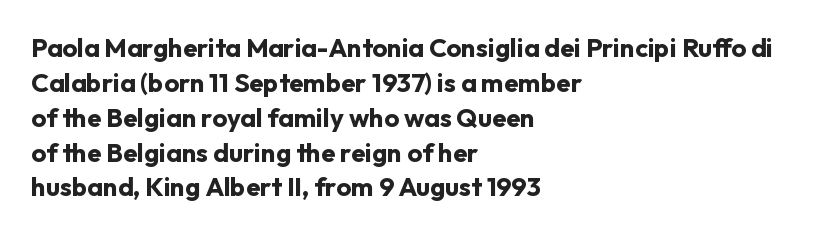
The image shows 26 px bold type, upright; set left-aligned, normal line spacing (1.34x), normal letter spacing, not underlined.
